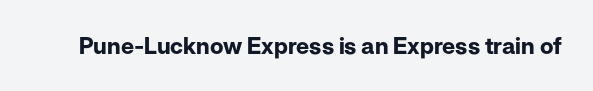
Notice how thick the strokes are: this is what a full bold looks like. In terms of letterspacing, this is plain default setting. The specimen omits any rule beneath the text block's lines. The lettering stays uniformly vertical, giving the passage a roman look.
